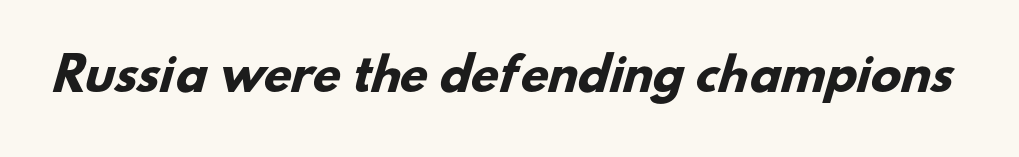
{"serif": "no", "bold": "yes", "weight": "heavy", "width": "normal", "stroke_contrast": "low", "x_height": "small", "monospaced": "no", "underline": "no", "letter_spacing": "normal", "letter_spacing_em": 0.0, "glyph_px": 45}
